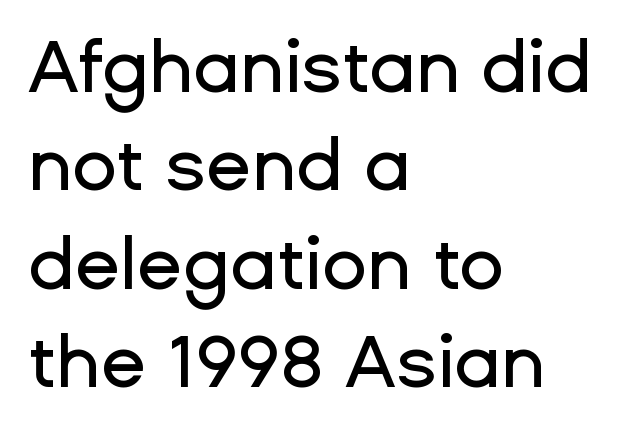
Think of a printed novel: that variable character pitch is what you see here. The font's upright variant was chosen for this text. Horizontally, the lines are justified to the leading edge only. Honestly, the letter spacing is just normal — you wouldn't notice it. The string is rendered with underlining switched off. The designer went with a sans here, leaving each stem footless.
